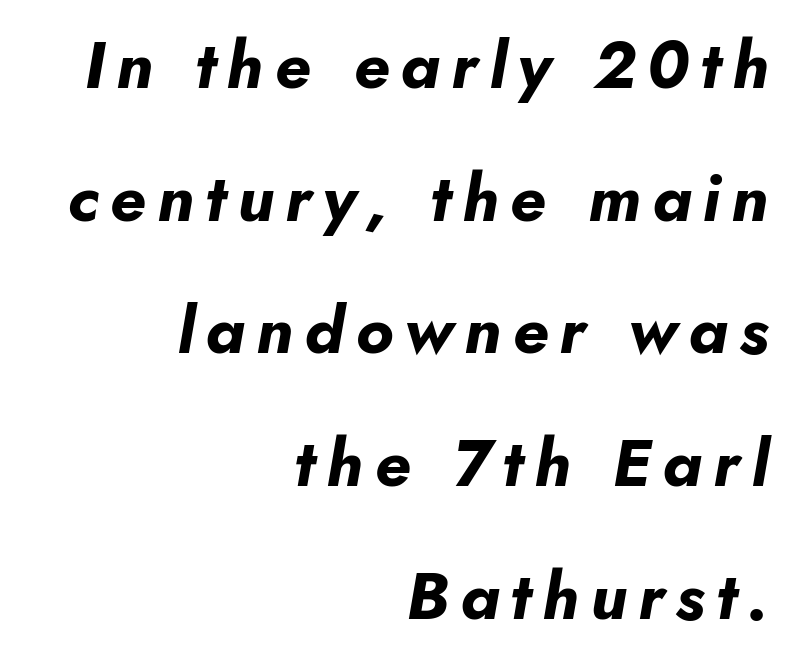
{"italic": "yes", "lean": "right", "slant_degrees": 10, "bold": "yes", "weight": "bold", "width": "normal", "stroke_contrast": "low", "x_height": "small", "monospaced": "no", "underline": "no", "align": "right", "line_spacing": "loose", "line_spacing_ratio": 2.01, "glyph_px": 66}
